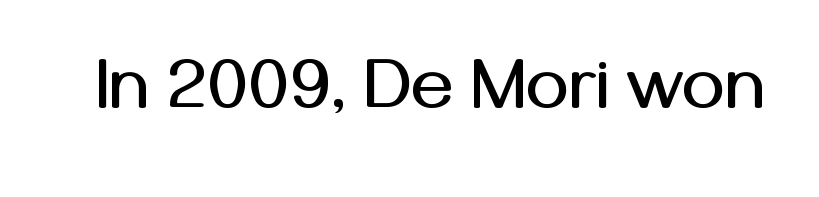
Descenders hang freely into open space. Looks like regular typesetting: each glyph gets only the width it needs. A typesetter would call this zero additional tracking. Does the lettering tilt? It doesn't — this is upright.
